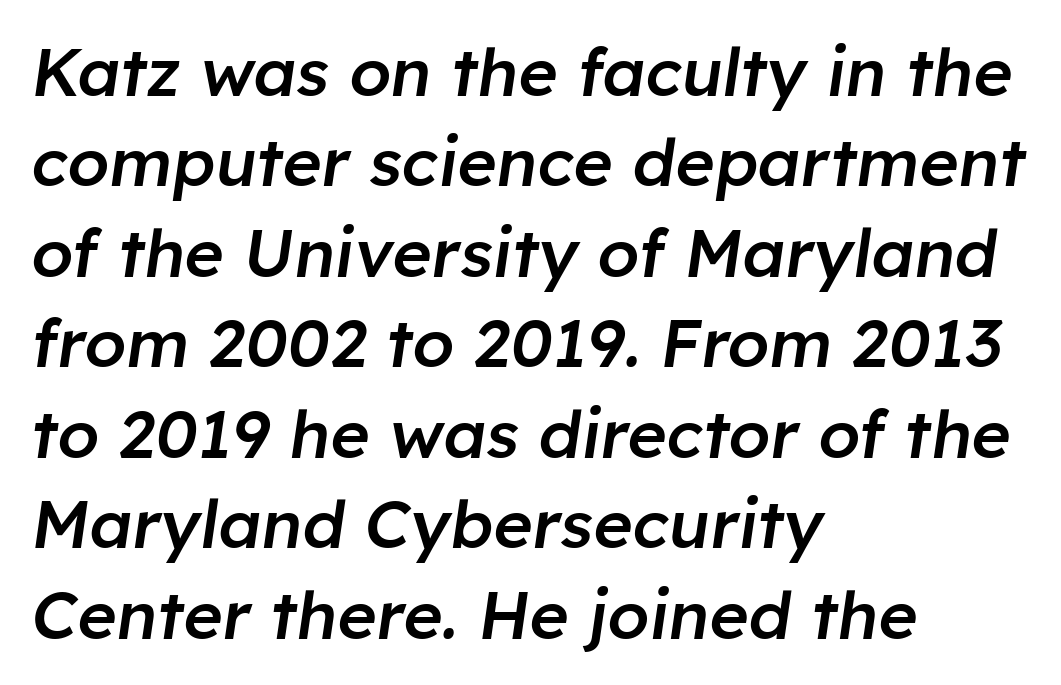
The image shows 67 px semibold type, italic (leaning right); set left-aligned, normal line spacing (1.35x), normal letter spacing, not underlined; low stroke contrast and a medium x-height.
